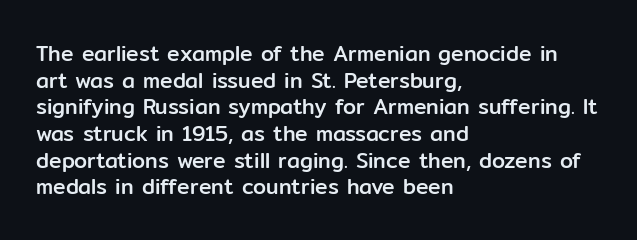
Q: Is the text italic (slanted)? A: No, it is upright.
Q: Is the text underlined? A: No.
Q: How is the paragraph aligned? A: Left-aligned.
Q: Is the spacing between letters normal or unusually wide? A: Normal.
Q: Is the spacing between lines tight, normal or loose? A: Normal.
